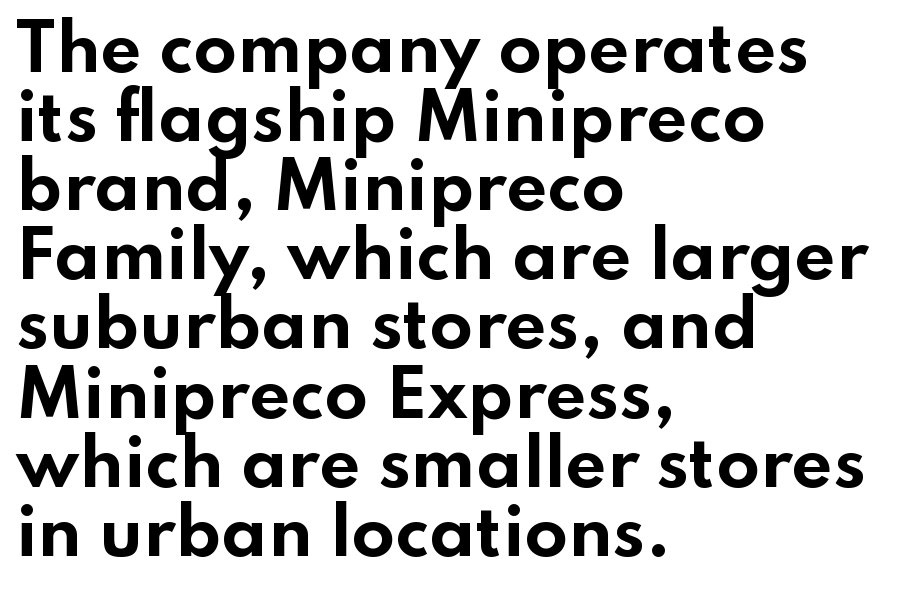
Q: Is the text bold? A: Yes.
Q: Is the text italic (slanted)? A: No, it is upright.
Q: Is the typeface a serif or a sans-serif typeface? A: Sans-serif.
Q: Is the text underlined? A: No.
Q: How is the paragraph aligned? A: Left-aligned.
Q: Is the spacing between letters normal or unusually wide? A: Normal.
Q: Is the spacing between lines tight, normal or loose? A: Tight.
Q: Width (condensed, normal, or wide)? A: Wide.
Q: Stroke contrast? A: Low.
Q: x-height? A: Small.
Q: Monospaced? A: No.
